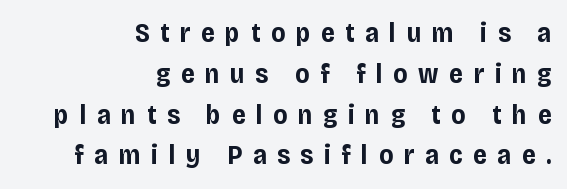
{"italic": "no", "bold": "yes", "underline": "no", "align": "right", "line_spacing": "normal", "line_spacing_ratio": 1.51, "letter_spacing": "wide", "letter_spacing_em": 0.4, "glyph_px": 27}
